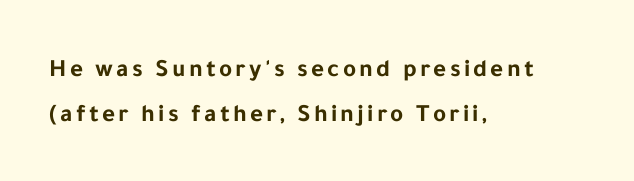
{"italic": "no", "bold": "yes", "underline": "no", "align": "left", "line_spacing_ratio": 1.8, "glyph_px": 25}
